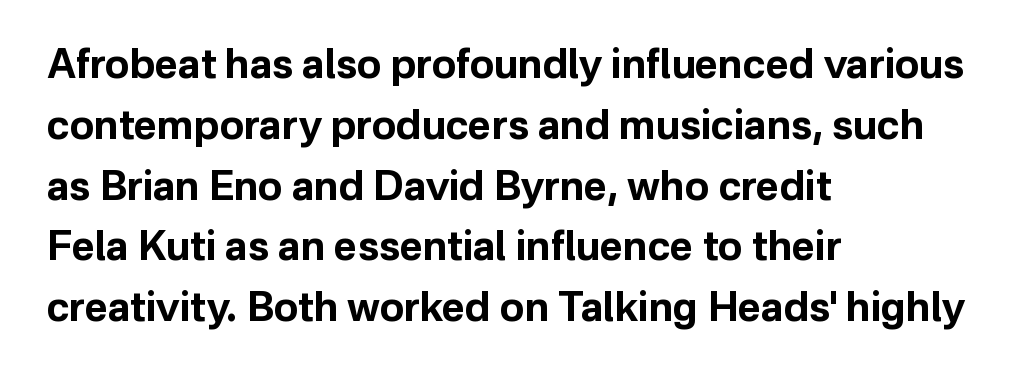
The image shows 40 px bold sans-serif type, upright; set left-aligned, normal line spacing (1.52x), normal letter spacing, not underlined; low stroke contrast and a medium x-height.
